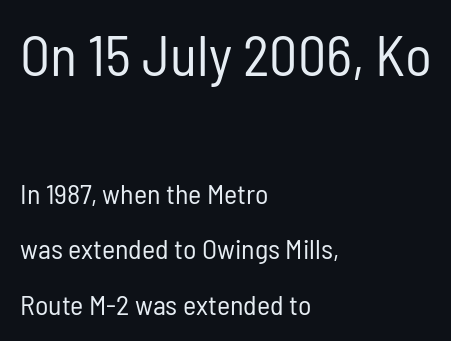
The space beneath each line is pristine and unruled. Character widths vary here, with narrow letters taking less room than wide ones. Compare the two chunks: the upper has the greater cap height. Caption: standard tracking, unaltered. A light-to-regular cut is what we see here. Look at the bottom of the vertical strokes: they stop flat, with no serifs.
